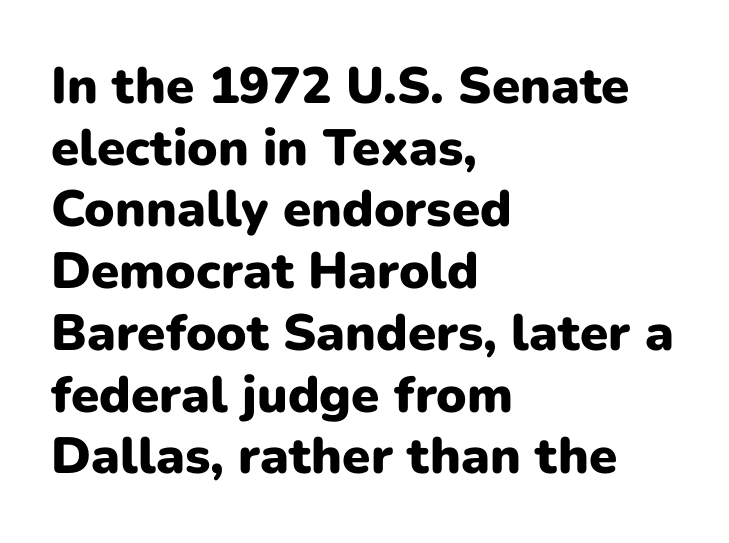
As a designer I'd log this as weight 700, bold. The designer went with a sans here, leaving each stem footless. This sample uses an upright cut, with every glyph sitting square on the baseline. Casual observation: everything's shoved over to the left. Varying glyph widths throughout — classic text-font behaviour.
